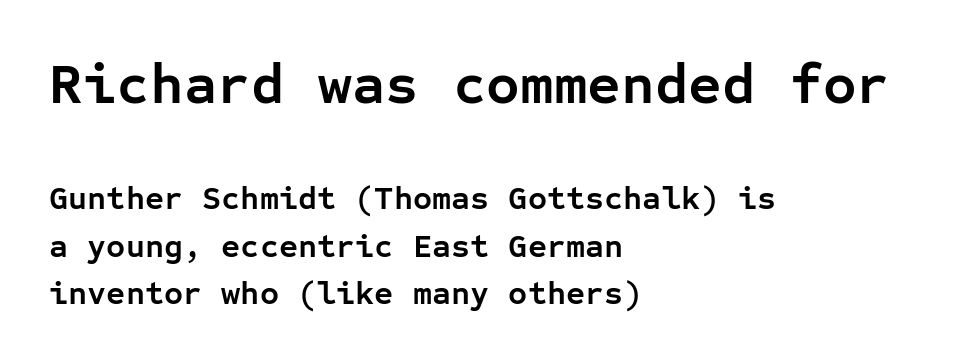
Q: Is the text bold? A: Yes.
Q: Is the text italic (slanted)? A: No, it is upright.
Q: Is the typeface a serif or a sans-serif typeface? A: Sans-serif.
Q: Is the text underlined? A: No.
Q: How is the paragraph aligned? A: Left-aligned.
Q: Is the spacing between letters normal or unusually wide? A: Normal.
Q: Is the spacing between lines tight, normal or loose? A: Normal.
Q: Which block of text is set in a larger size, the first (top) or the second (bottom)? A: The first (top) one.
Q: Width (condensed, normal, or wide)? A: Normal.
Q: Stroke contrast? A: Low.
Q: x-height? A: Medium.
Q: Monospaced? A: Yes.
